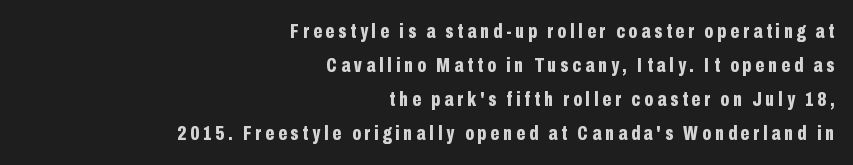
Q: Is the text bold? A: Yes.
Q: Is the text italic (slanted)? A: No, it is upright.
Q: Is the text underlined? A: No.
Q: How is the paragraph aligned? A: Right-aligned.
Q: Is the spacing between lines tight, normal or loose? A: Normal.
